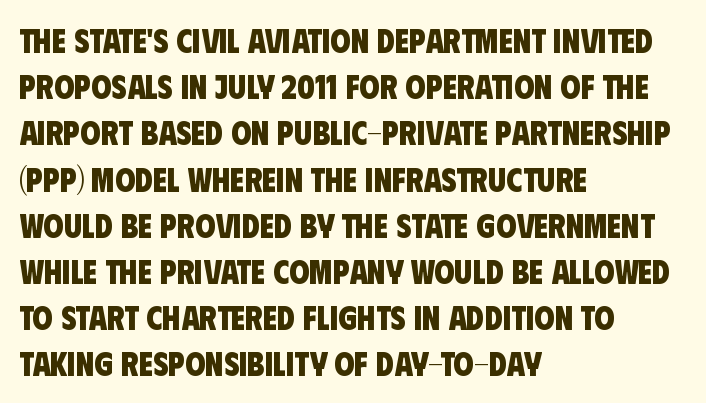
Inter-character spacing is left at the font's built-in metrics. Nothing sits at the stroke ends, so this counts as sans-serif. Unmarked baselines from the first word to the last. Is this a fixed-width face? No — the glyphs have proportional, varying widths. The strokes are fattened all the way to bold.
